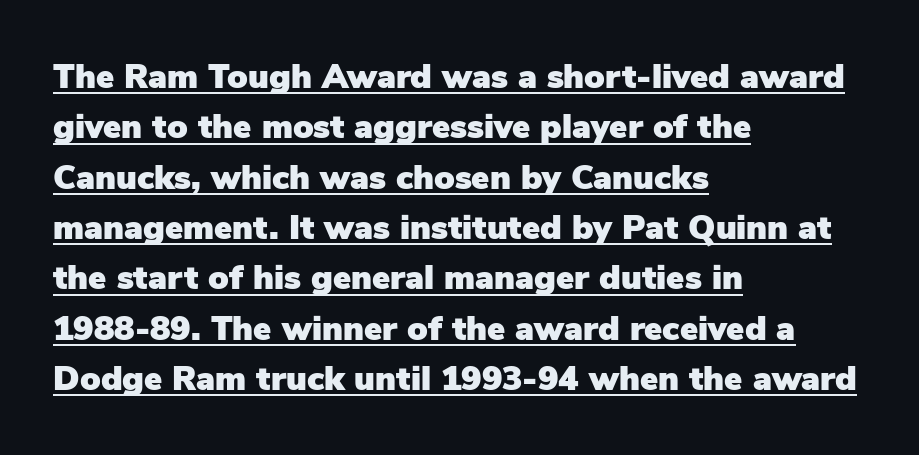
Vertical spacing — default. This sample uses plain, unmodified letter spacing. The text was rendered using a sans face with plain stroke endings. Looks like regular typesetting: each glyph gets only the width it needs.
